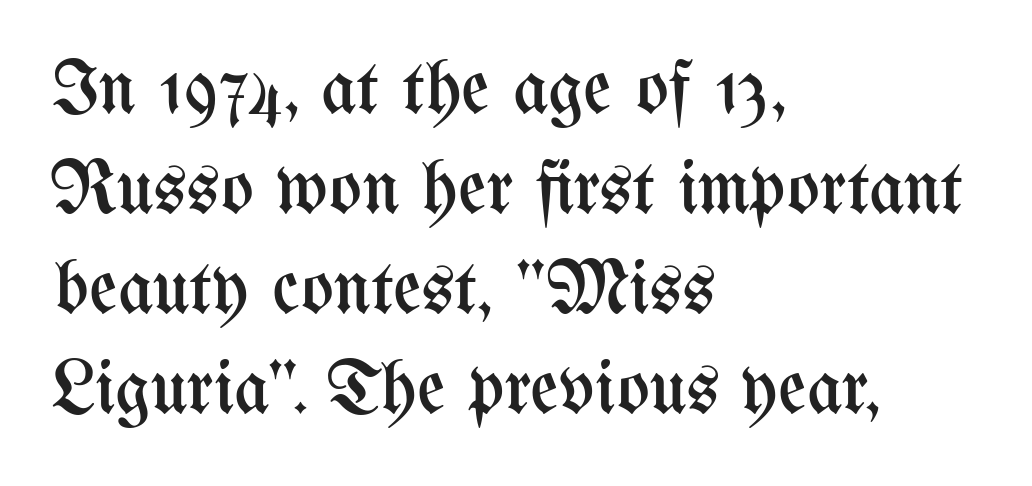
The image shows 77 px regular-weight, condensed type, upright; set left-aligned, normal line spacing (1.3x), normal letter spacing, not underlined; medium stroke contrast and a medium x-height.
